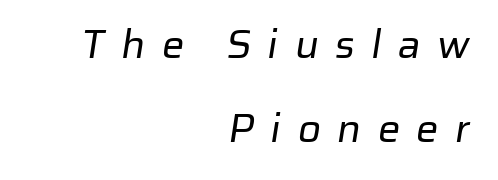
The rendering uses a large line-height, opening up the rows. The strokes are not fattened; the text isn't bold. Do the characters align in a grid? No, the font is proportional. There is plenty of visible air inserted between adjacent glyphs. The rag falls on the left side of this text block. Check where the strokes stop: nothing finishes them off — pure sans.
